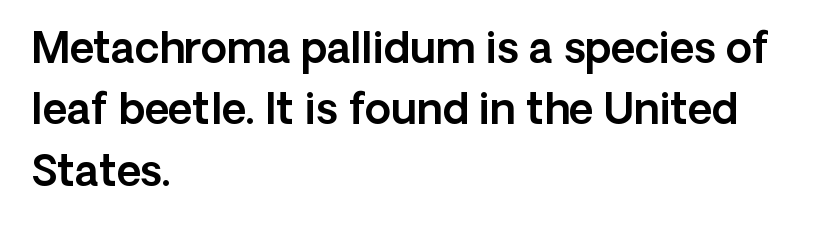
The image shows 42 px sans-serif type, upright; set left-aligned, normal line spacing (1.46x), normal letter spacing, not underlined; a medium x-height.
